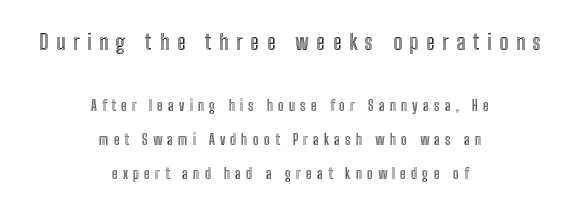
{"italic": "no", "underline": "no", "align": "center", "line_spacing": "loose", "line_spacing_ratio": 2.44, "letter_spacing": "wide", "letter_spacing_em": 0.37, "larger_block": "first", "size_ratio": 1.5, "glyph_px": 21}
